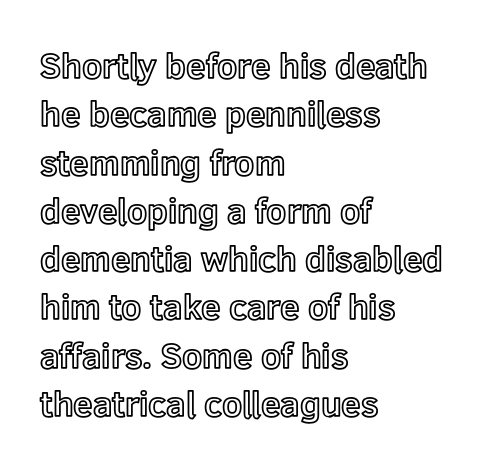
Decoration check: the copy has no underline. The typesetter chose a ragged-right arrangement here. Nothing unusual about the tracking: characters are spaced as the font intends. A typesetter would call this proportional, since set widths differ per character.
